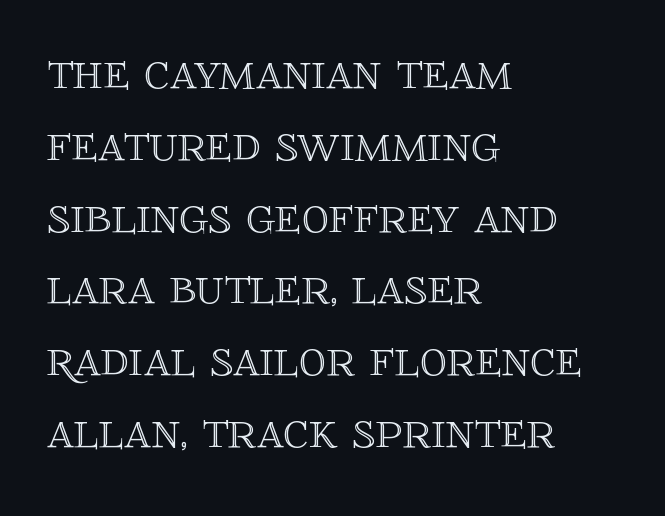
One glance says typical: line gaps are just what's usual. Nobody touched the tracking dial on this one. Line starts are locked; line ends wander. You could not count columns in this text — the font is proportionally spaced. Ordinary non-slanted type is in use. Beneath every word, the page is bare.
